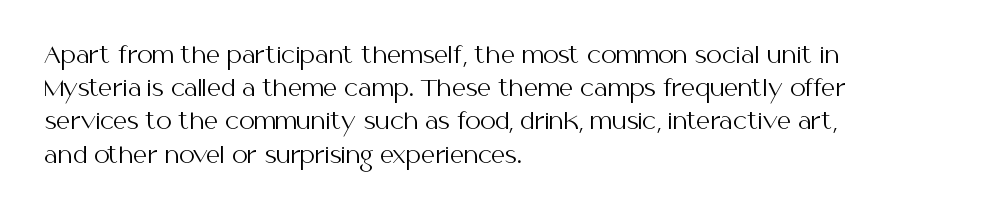
{"italic": "no", "bold": "no", "underline": "no", "align": "left", "line_spacing": "normal", "line_spacing_ratio": 1.51, "letter_spacing": "normal", "letter_spacing_em": 0.0, "glyph_px": 22}
